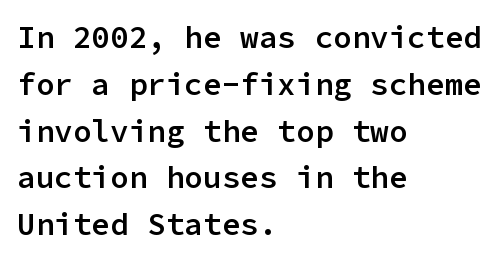
{"serif": "no", "italic": "no", "bold": "semi", "weight": "semibold", "width": "normal", "stroke_contrast": "low", "x_height": "medium", "monospaced": "yes", "underline": "no", "align": "left", "line_spacing": "normal", "line_spacing_ratio": 1.51, "letter_spacing": "normal", "letter_spacing_em": 0.0, "glyph_px": 31}
